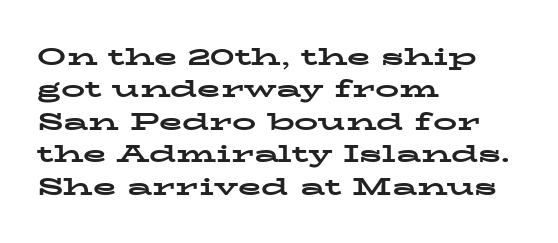
{"italic": "no", "bold": "yes", "underline": "no", "align": "left", "line_spacing": "normal", "line_spacing_ratio": 1.35, "letter_spacing": "normal", "letter_spacing_em": 0.0, "glyph_px": 24}
